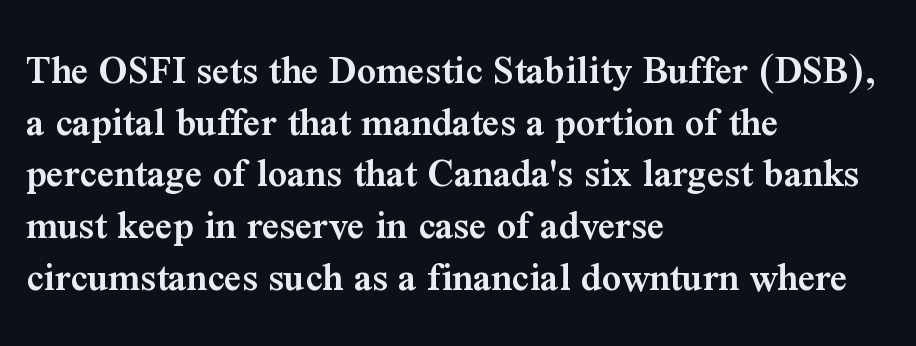
The image shows 42 px semibold serif type, upright; set left-aligned, line spacing 1.23x, normal letter spacing, not underlined; medium stroke contrast and a medium x-height.
